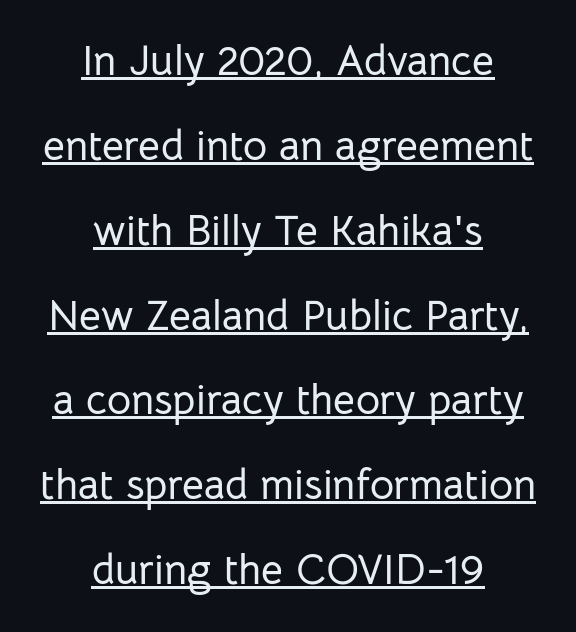
{"serif": "no", "italic": "no", "width": "normal", "stroke_contrast": "low", "x_height": "medium", "monospaced": "no", "underline": "yes", "align": "center", "line_spacing": "loose", "line_spacing_ratio": 2.02, "letter_spacing": "normal", "letter_spacing_em": 0.0, "glyph_px": 42}
